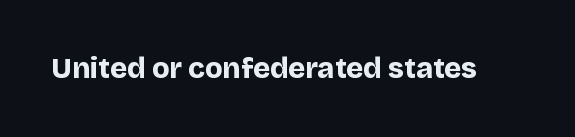
{"serif": "no", "italic": "no", "bold": "yes", "weight": "bold", "width": "normal", "stroke_contrast": "low", "x_height": "large", "monospaced": "no", "underline": "no", "letter_spacing": "normal", "letter_spacing_em": 0.0, "glyph_px": 29}
